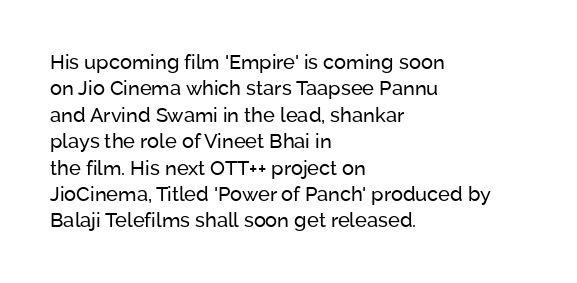
The image shows 20 px text type, upright; set left-aligned, normal line spacing (1.32x), normal letter spacing, not underlined.
